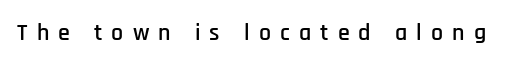
Q: Is the text italic (slanted)? A: No, it is upright.
Q: Is the text underlined? A: No.
Q: Is the spacing between letters normal or unusually wide? A: Unusually wide.
